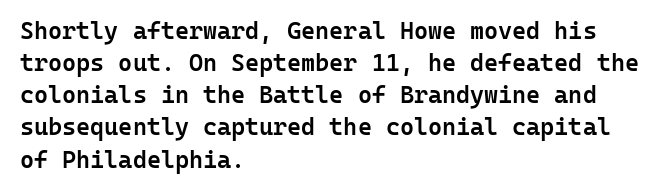
{"italic": "no", "bold": "semi", "underline": "no", "align": "left", "line_spacing": "normal", "line_spacing_ratio": 1.34, "letter_spacing": "normal", "letter_spacing_em": 0.0, "glyph_px": 24}
